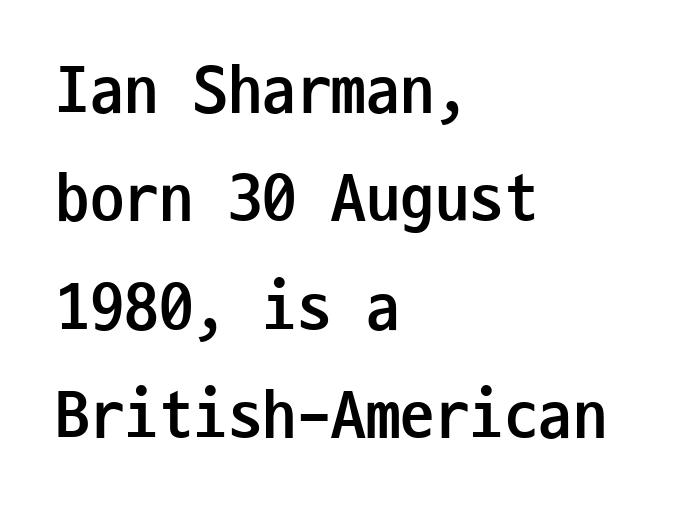
Q: Is the text bold? A: Yes.
Q: Is the text italic (slanted)? A: No, it is upright.
Q: Is the typeface a serif or a sans-serif typeface? A: Sans-serif.
Q: Is the text underlined? A: No.
Q: How is the paragraph aligned? A: Left-aligned.
Q: Is the spacing between letters normal or unusually wide? A: Normal.
Q: Is the spacing between lines tight, normal or loose? A: Normal.
Q: Width (condensed, normal, or wide)? A: Condensed.
Q: Stroke contrast? A: Low.
Q: x-height? A: Medium.
Q: Monospaced? A: Yes.
